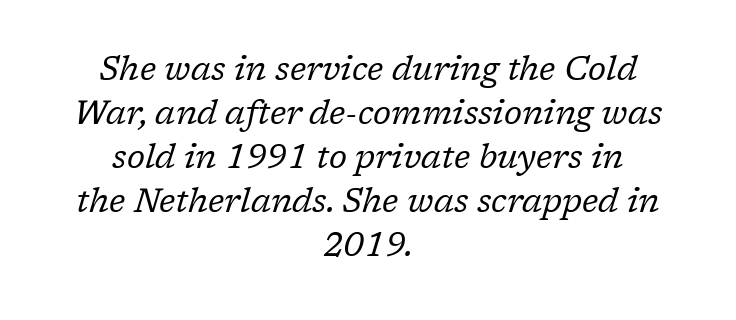
The image shows 33 px regular-weight serif type, italic (leaning right); set centered, normal line spacing (1.33x), normal letter spacing, not underlined; low stroke contrast and a medium x-height.
